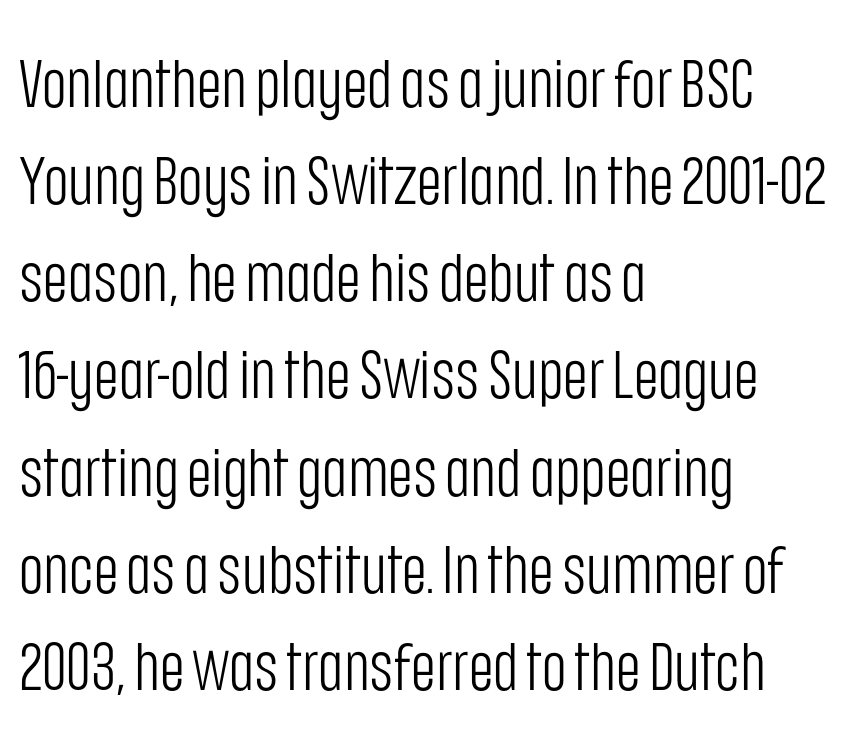
The image shows 67 px light, condensed sans-serif type, upright; set left-aligned, normal line spacing (1.45x), normal letter spacing, not underlined; low stroke contrast and a large x-height.
